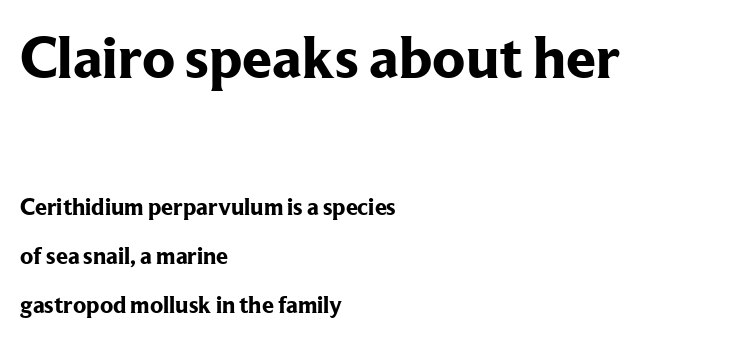
The image shows 60 px bold serif type, upright; set left-aligned, loose line spacing (2.05x), normal letter spacing, not underlined; the first (top) block is 2.5x larger; low stroke contrast and a medium x-height.
